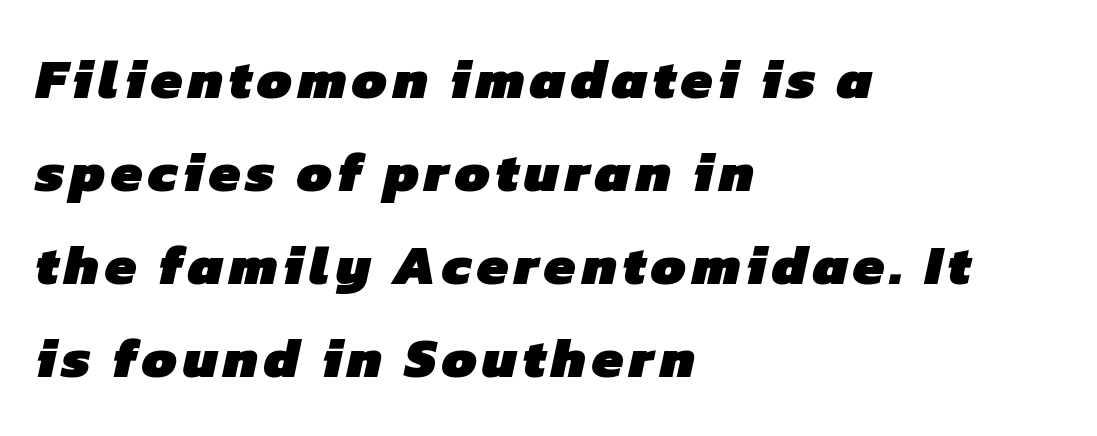
{"serif": "no", "bold": "yes", "weight": "heavy", "width": "normal", "stroke_contrast": "low", "x_height": "medium", "monospaced": "no", "underline": "no", "align": "left", "line_spacing": "normal", "line_spacing_ratio": 1.66, "glyph_px": 56}
